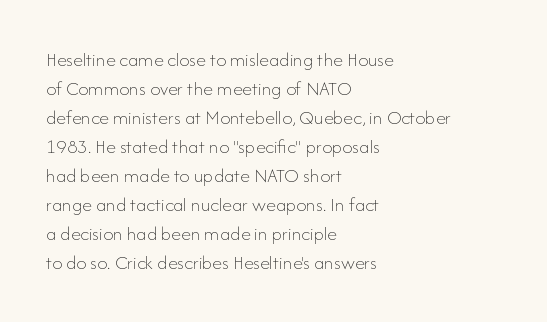
The image shows 20 px text type, upright; set left-aligned, normal line spacing (1.45x), normal letter spacing, not underlined.
